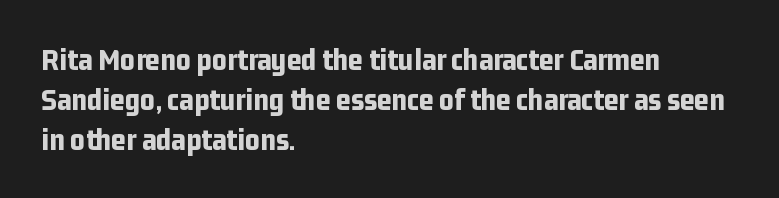
A typesetter would call this zero additional tracking. Compared with typical paragraphs, the rows here are spaced about the same. Nothing sits at the stroke ends, so this counts as sans-serif. Do the characters align in a grid? No, the font is proportional.
